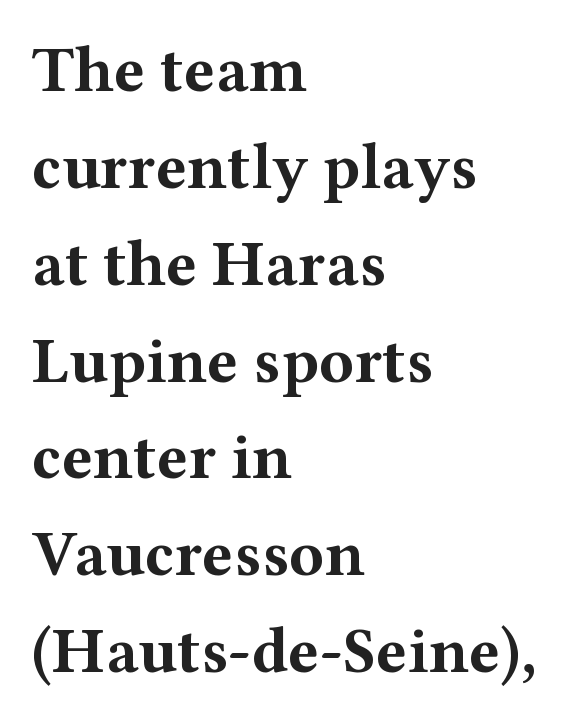
{"serif": "yes", "italic": "no", "bold": "yes", "weight": "bold", "width": "wide", "stroke_contrast": "medium", "x_height": "medium", "monospaced": "no", "underline": "no", "align": "left", "line_spacing": "normal", "line_spacing_ratio": 1.49, "letter_spacing": "normal", "letter_spacing_em": 0.0, "glyph_px": 65}
